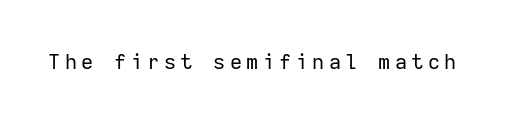
{"italic": "no", "bold": "no", "underline": "no", "letter_spacing": "wide", "letter_spacing_em": 0.21, "glyph_px": 21}
